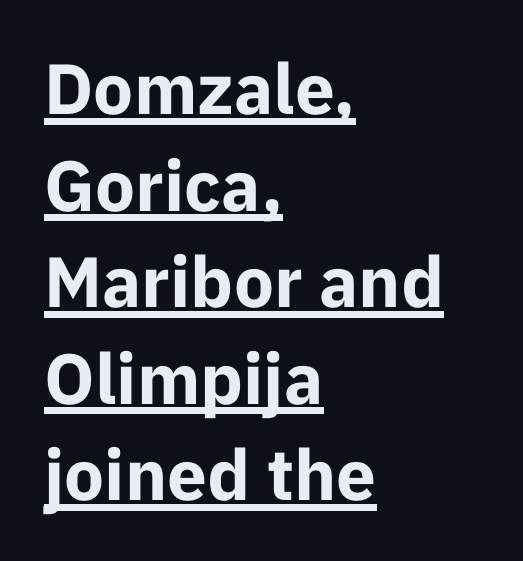
The image shows 71 px bold sans-serif type, upright; set left-aligned, normal line spacing (1.36x), normal letter spacing, underlined; low stroke contrast and a medium x-height.
